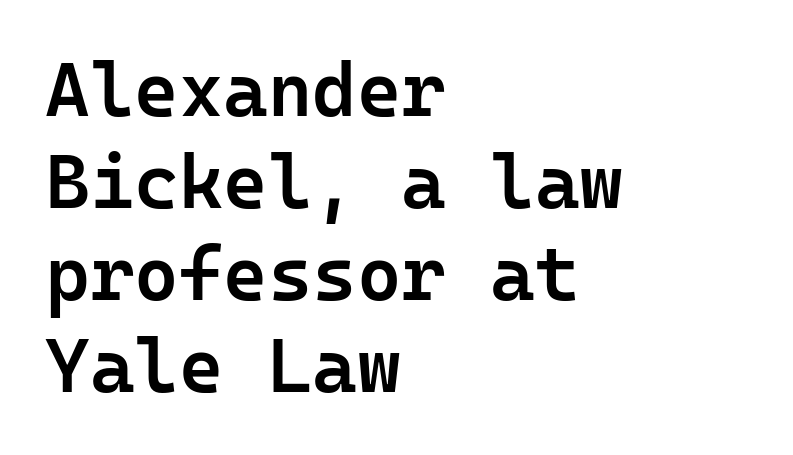
The image shows 76 px semibold sans-serif type, upright, monospaced; set left-aligned, line spacing 1.21x, normal letter spacing, not underlined; low stroke contrast and a medium x-height.
